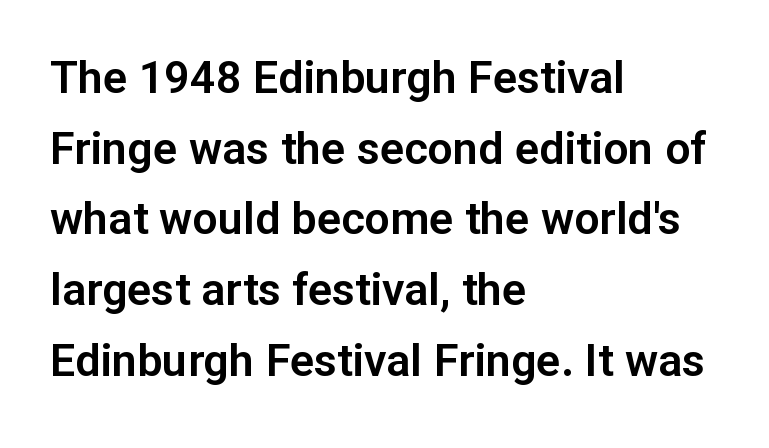
Q: Is the text italic (slanted)? A: No, it is upright.
Q: Is the typeface a serif or a sans-serif typeface? A: Sans-serif.
Q: Is the text underlined? A: No.
Q: How is the paragraph aligned? A: Left-aligned.
Q: Is the spacing between letters normal or unusually wide? A: Normal.
Q: Is the spacing between lines tight, normal or loose? A: Normal.
Q: Width (condensed, normal, or wide)? A: Normal.
Q: Stroke contrast? A: Low.
Q: x-height? A: Medium.
Q: Monospaced? A: No.
